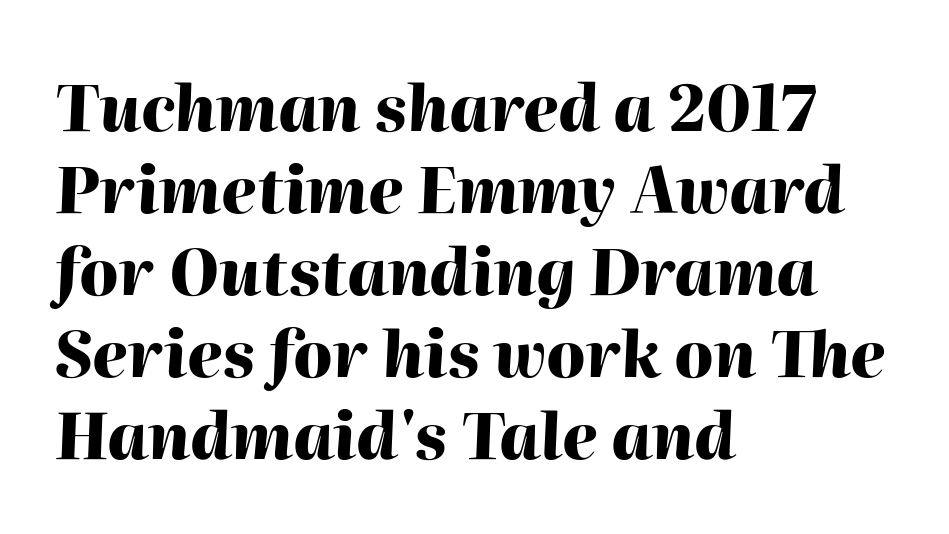
{"italic": "yes", "lean": "right", "slant_degrees": 2, "bold": "yes", "weight": "heavy", "width": "normal", "stroke_contrast": "high", "x_height": "medium", "monospaced": "no", "underline": "no", "align": "left", "line_spacing": "normal", "line_spacing_ratio": 1.28, "letter_spacing": "normal", "letter_spacing_em": 0.0, "glyph_px": 64}
